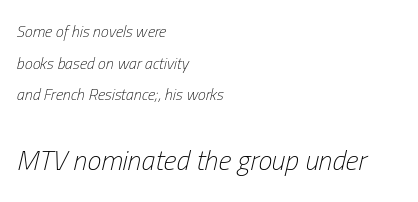
The image shows 28 px light, condensed type, italic (leaning right); set left-aligned, loose line spacing (1.97x), normal letter spacing, not underlined; the second (bottom) block is 1.75x larger; low stroke contrast and a medium x-height.
